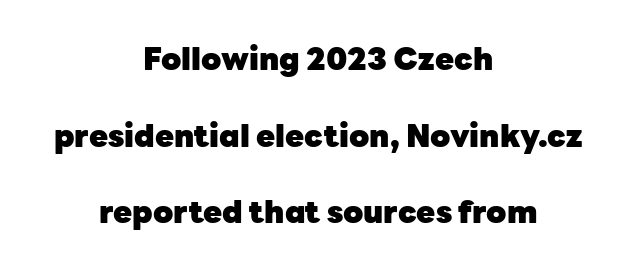
Q: Is the text bold? A: Yes.
Q: Is the text italic (slanted)? A: No, it is upright.
Q: Is the typeface a serif or a sans-serif typeface? A: Sans-serif.
Q: Is the text underlined? A: No.
Q: How is the paragraph aligned? A: Centered.
Q: Is the spacing between letters normal or unusually wide? A: Normal.
Q: Is the spacing between lines tight, normal or loose? A: Loose.
Q: Width (condensed, normal, or wide)? A: Normal.
Q: Stroke contrast? A: Low.
Q: x-height? A: Medium.
Q: Monospaced? A: No.
